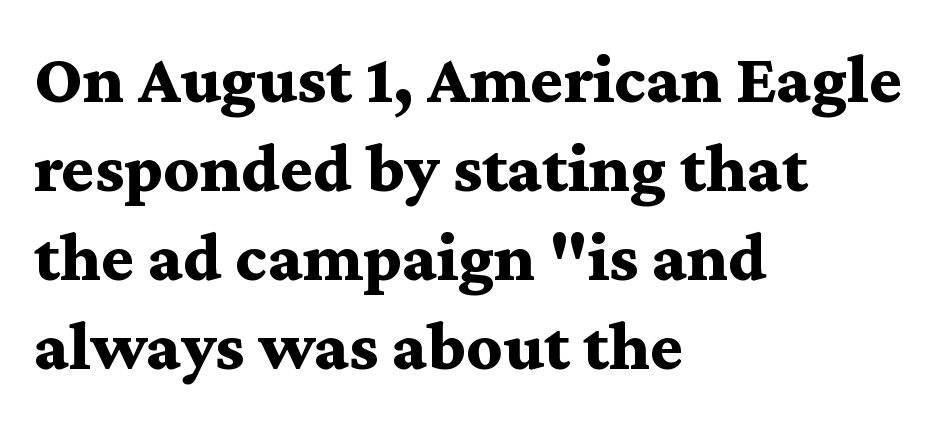
The image shows 70 px bold, wide serif type, upright; set left-aligned, normal line spacing (1.27x), normal letter spacing, not underlined; medium stroke contrast and a medium x-height.
